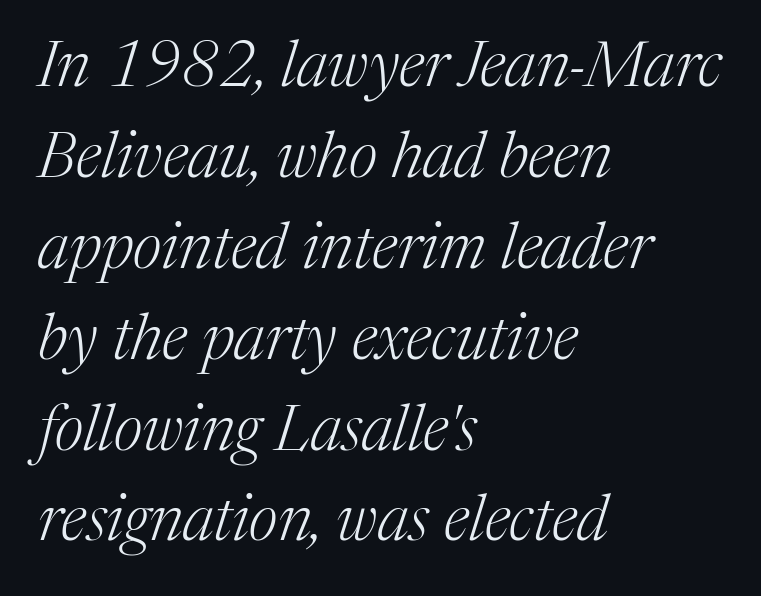
The image shows 64 px light serif type, italic (leaning right); set left-aligned, normal line spacing (1.42x), normal letter spacing, not underlined; medium stroke contrast and a medium x-height.
